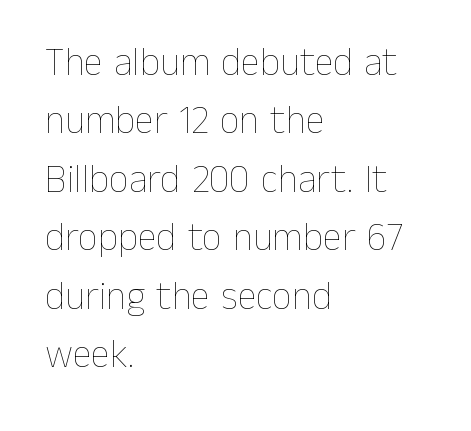
Short note: letters normally spaced. This sample uses an upright cut, with every glyph sitting square on the baseline. The paragraph shown leans on its left margin. Proportional: the letters do not fall into vertical columns.
